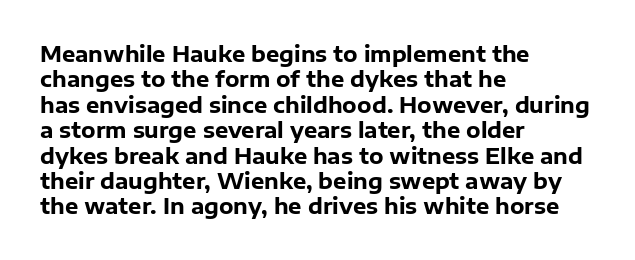
Q: Is the text bold? A: Yes.
Q: Is the text italic (slanted)? A: No, it is upright.
Q: Is the text underlined? A: No.
Q: How is the paragraph aligned? A: Left-aligned.
Q: Is the spacing between letters normal or unusually wide? A: Normal.
